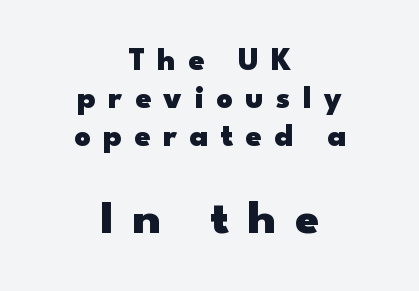
Compared with typical body copy, the letter spacing here is much looser. A sans-serif font was chosen for this passage. Words float on clear page, feet unadorned. This sample has the flowing, uneven cadence of proportional lettering. Size contrast runs from small at the top to large at the bottom.
